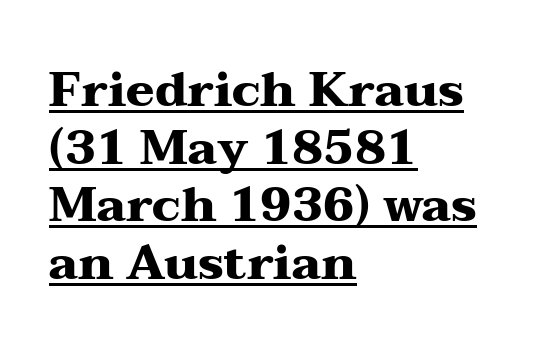
Q: Is the text bold? A: Yes.
Q: Is the text italic (slanted)? A: No, it is upright.
Q: Is the typeface a serif or a sans-serif typeface? A: Serif.
Q: Is the text underlined? A: Yes.
Q: How is the paragraph aligned? A: Left-aligned.
Q: Is the spacing between letters normal or unusually wide? A: Normal.
Q: Width (condensed, normal, or wide)? A: Wide.
Q: Stroke contrast? A: Medium.
Q: x-height? A: Medium.
Q: Monospaced? A: No.
